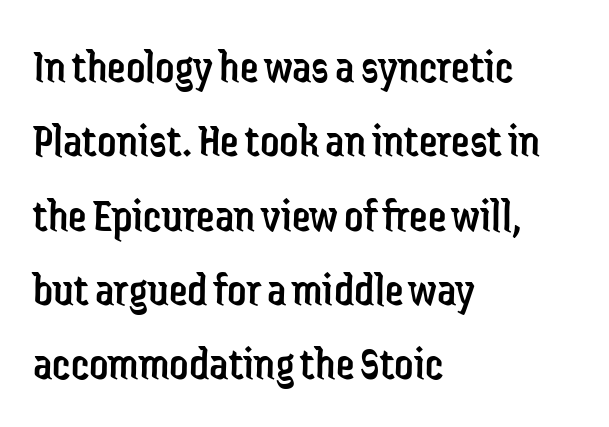
Leading: standard. Think standard paragraph weight, or any step lighter than that. Tracking value appears to be zero — textbook default spacing. This rendering employs a face without finishing strokes, i.e., a sans-serif. The lettering stays uniformly vertical, giving the passage a roman look. The string is rendered with underlining switched off.
